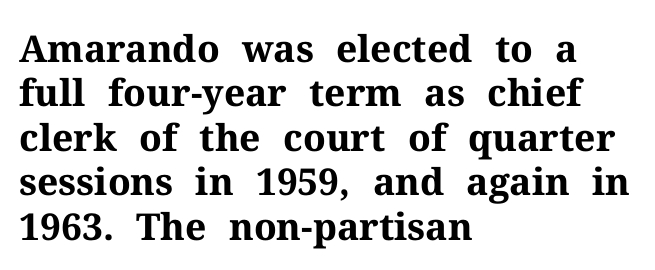
The image shows 37 px bold serif type, upright; set left-aligned, line spacing 1.2x, normal letter spacing, not underlined; medium stroke contrast and a medium x-height.
